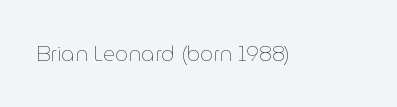
The passage shown is not underscored anywhere. The font's upright variant was chosen for this text. Stems here are at most as thick as an everyday book face. Observe the ordinary spacing: letters are neighbours, not strangers.
